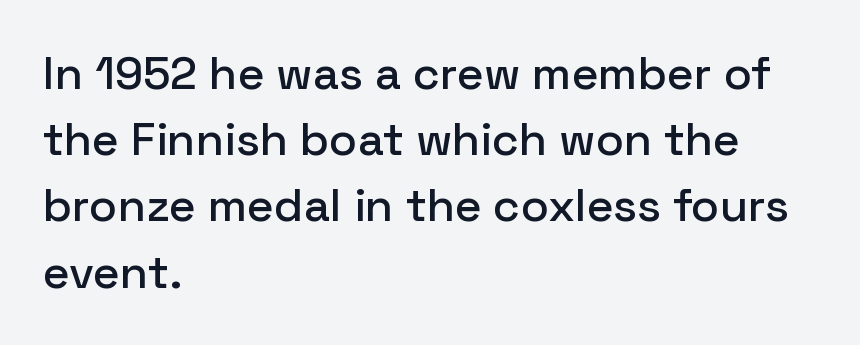
Has an underline been added? It has not. These lines were composed using upright roman letters. A typesetter would call this proportional, since set widths differ per character. This sample is left-justified, so line endings fall wherever the words run out. The rendering shows plain stroke endings on the letterforms — a sans-serif design. These lines keep a tight, regular rhythm from letter to letter.
